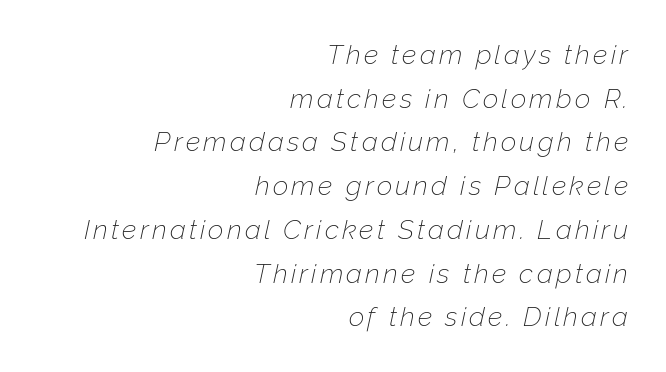
The image shows 27 px text type, italic (leaning right); set right-aligned, normal line spacing (1.62x), not underlined.
